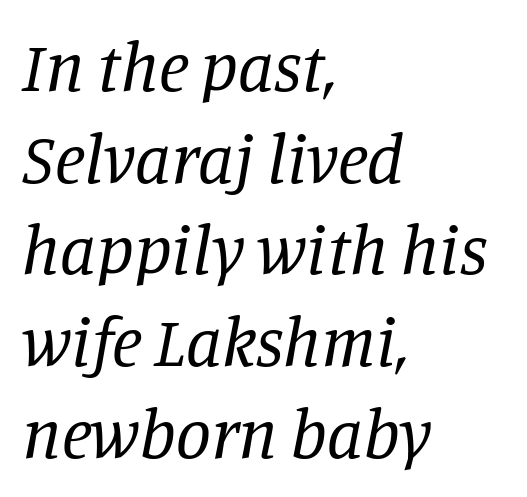
Q: Is the text bold? A: No.
Q: Is the text italic (slanted)? A: Yes, it leans right by about 11 degrees.
Q: Is the typeface a serif or a sans-serif typeface? A: Serif.
Q: Is the text underlined? A: No.
Q: How is the paragraph aligned? A: Left-aligned.
Q: Is the spacing between letters normal or unusually wide? A: Normal.
Q: Is the spacing between lines tight, normal or loose? A: Normal.
Q: Width (condensed, normal, or wide)? A: Normal.
Q: Stroke contrast? A: Low.
Q: x-height? A: Large.
Q: Monospaced? A: No.
